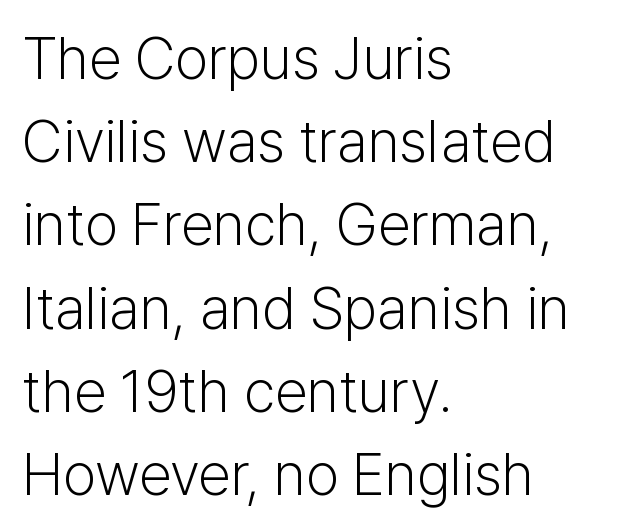
{"serif": "no", "italic": "no", "bold": "no", "weight": "light", "width": "normal", "stroke_contrast": "low", "x_height": "medium", "monospaced": "no", "underline": "no", "align": "left", "line_spacing": "normal", "line_spacing_ratio": 1.41, "letter_spacing": "normal", "letter_spacing_em": 0.0, "glyph_px": 59}
